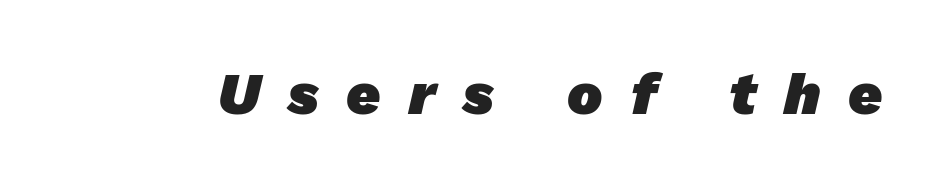
Check where the strokes stop: nothing finishes them off — pure sans. The passage shown is typed in a proportional face where columns would drift. Plain, unruled lines of type. The rendering inserts visible extra space after every character.
